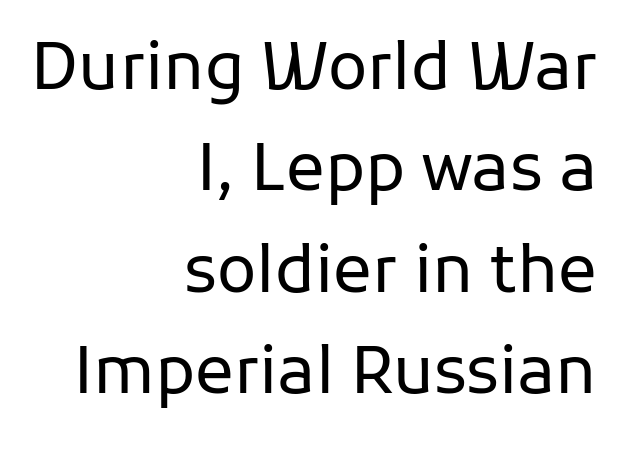
Q: Is the text bold? A: No.
Q: Is the text italic (slanted)? A: No, it is upright.
Q: Is the typeface a serif or a sans-serif typeface? A: Sans-serif.
Q: Is the text underlined? A: No.
Q: How is the paragraph aligned? A: Right-aligned.
Q: Is the spacing between letters normal or unusually wide? A: Normal.
Q: Is the spacing between lines tight, normal or loose? A: Normal.
Q: Width (condensed, normal, or wide)? A: Normal.
Q: Stroke contrast? A: Low.
Q: x-height? A: Medium.
Q: Monospaced? A: No.
